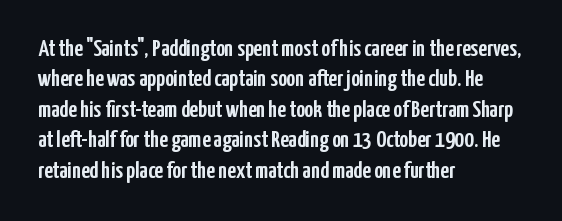
Q: Is the text italic (slanted)? A: No, it is upright.
Q: Is the text underlined? A: No.
Q: How is the paragraph aligned? A: Left-aligned.
Q: Is the spacing between letters normal or unusually wide? A: Normal.
Q: Is the spacing between lines tight, normal or loose? A: Normal.
